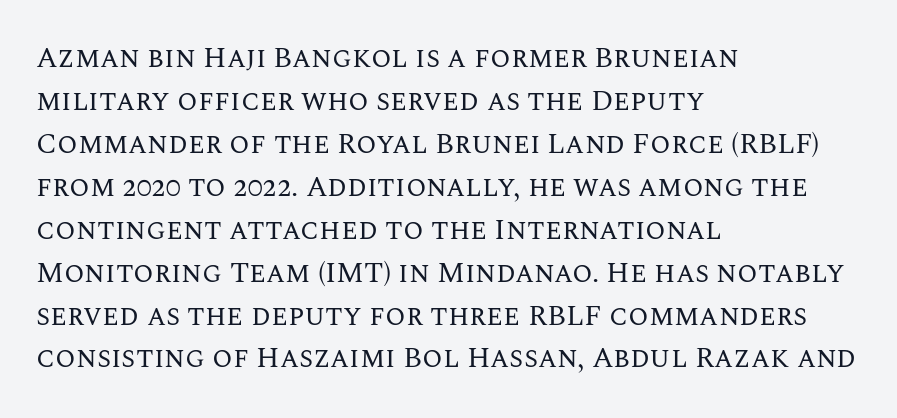
{"italic": "no", "bold": "no", "weight": "regular", "width": "normal", "stroke_contrast": "medium", "x_height": "large", "monospaced": "no", "underline": "no", "align": "left", "line_spacing": "normal", "line_spacing_ratio": 1.48, "letter_spacing": "normal", "letter_spacing_em": 0.0, "glyph_px": 29}
